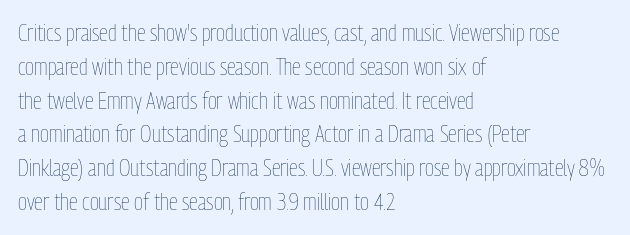
Just letters on the line, the space beneath them empty. Evenly set lines give the paragraph a standard silhouette. Heft: none added — not bold. Notice how the passage keeps a crisp vertical edge on the left only. No extra tracking has been applied to these lines. A roman cut, with each character standing at attention.
